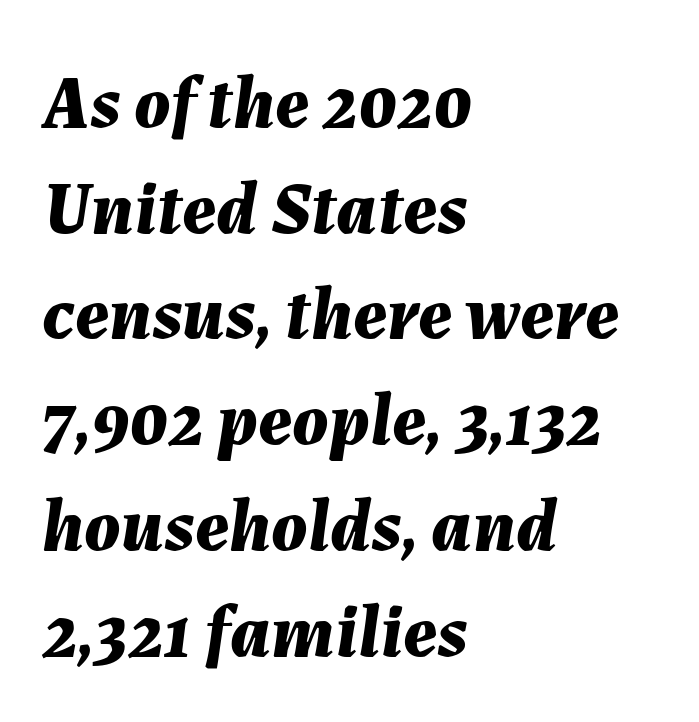
{"italic": "yes", "lean": "right", "slant_degrees": 7, "bold": "yes", "weight": "bold", "width": "normal", "stroke_contrast": "medium", "x_height": "medium", "monospaced": "no", "underline": "no", "align": "left", "line_spacing": "normal", "line_spacing_ratio": 1.41, "letter_spacing": "normal", "letter_spacing_em": 0.0, "glyph_px": 75}
